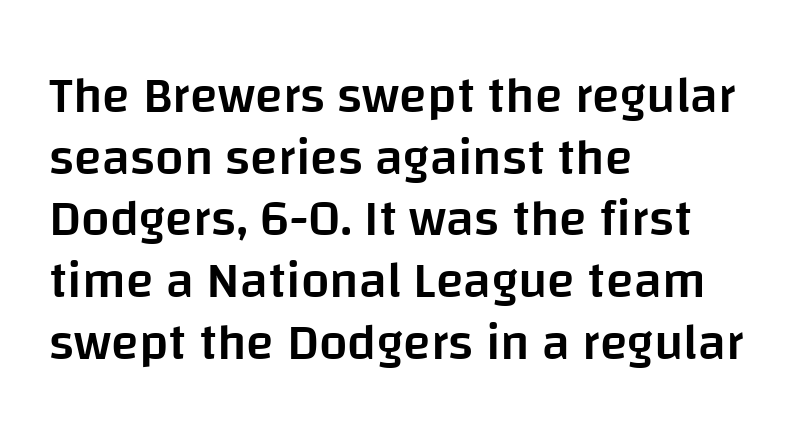
The image shows 51 px semibold sans-serif type, upright; set left-aligned, line spacing 1.21x, normal letter spacing, not underlined; low stroke contrast and a large x-height.
